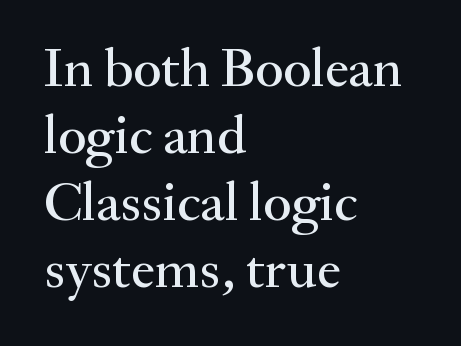
Decoration check: the copy has no underline. Every stem runs plumb, perpendicular to the baseline. Looks like regular typesetting: each glyph gets only the width it needs. In terms of letterspacing, this is plain default setting.
